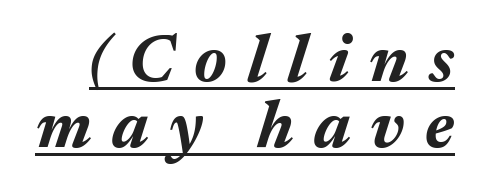
In designer terms, the underline attribute is active on this setting. These lines have a slow, spaced-out rhythm from letter to letter. Pretty heavy lettering here — definitely bold. Looking at the ascenders, they clearly lean.
